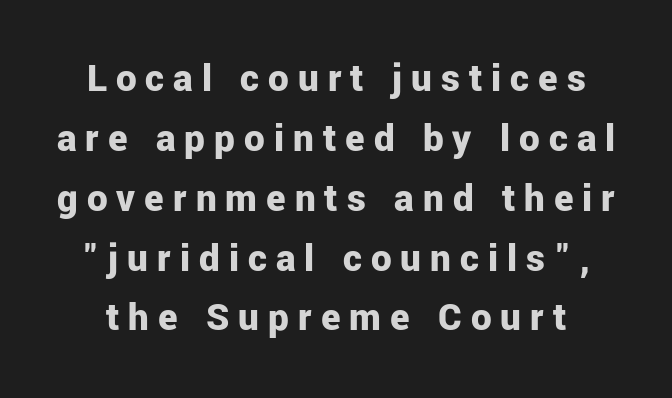
The horizontal fit of the characters is loose and conspicuously gappy. Is this a fixed-width face? No — the glyphs have proportional, varying widths. This rendering employs a face without finishing strokes, i.e., a sans-serif. Is the type bold? Yes — the strokes are clearly thick and heavy. Every character sits straight up, as roman type does. Only glyphs here, with clear space below each row.
